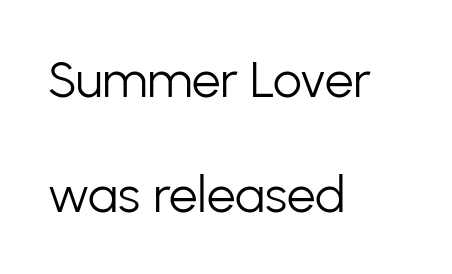
{"serif": "no", "italic": "no", "bold": "no", "weight": "light", "width": "normal", "stroke_contrast": "low", "x_height": "medium", "monospaced": "no", "underline": "no", "align": "left", "line_spacing": "loose", "line_spacing_ratio": 2.26, "letter_spacing": "normal", "letter_spacing_em": 0.0, "glyph_px": 51}
